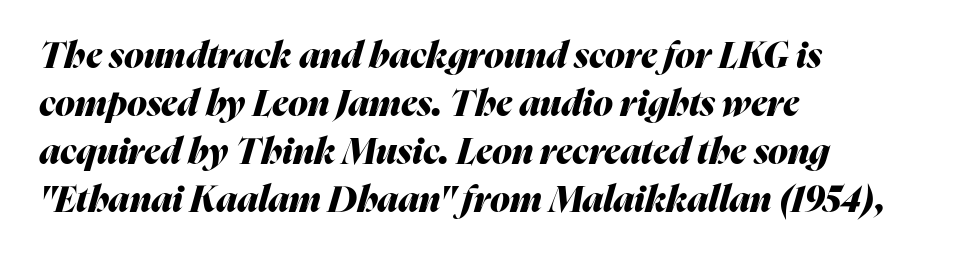
{"italic": "yes", "lean": "right", "slant_degrees": 16, "bold": "yes", "weight": "heavy", "width": "normal", "stroke_contrast": "medium", "x_height": "medium", "monospaced": "no", "underline": "no", "align": "left", "line_spacing": "normal", "line_spacing_ratio": 1.33, "letter_spacing": "normal", "letter_spacing_em": 0.0, "glyph_px": 36}
